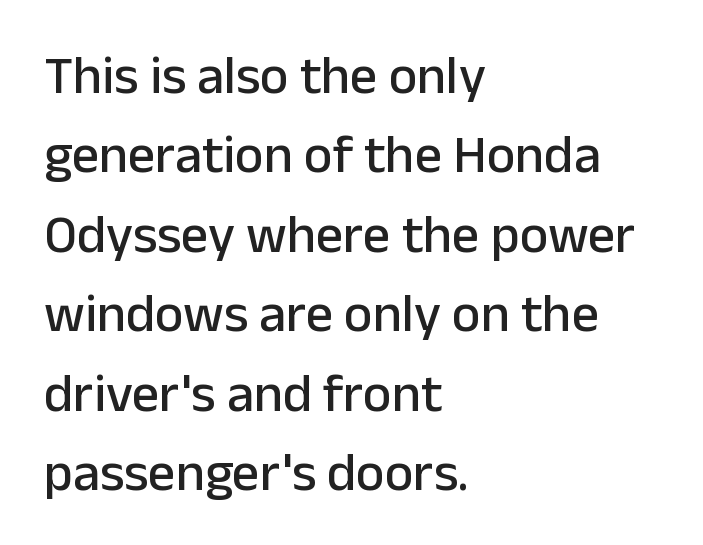
{"serif": "no", "italic": "no", "width": "normal", "stroke_contrast": "low", "x_height": "medium", "monospaced": "no", "underline": "no", "align": "left", "line_spacing": "normal", "line_spacing_ratio": 1.47, "letter_spacing": "normal", "letter_spacing_em": 0.0, "glyph_px": 54}
